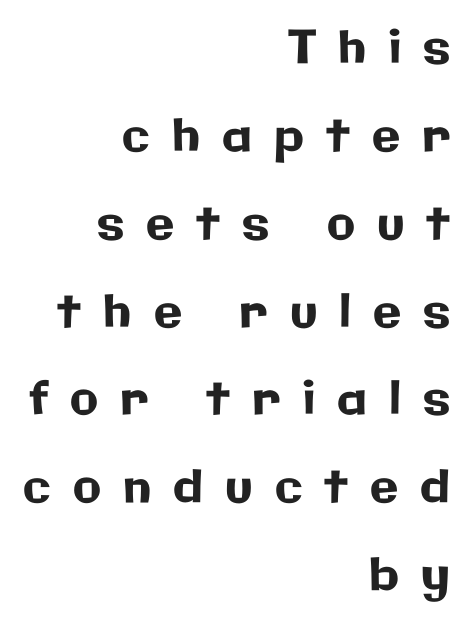
Is this a fixed-width face? No — the glyphs have proportional, varying widths. Letterform terminals end flat and unadorned throughout the passage. The foot of each line stays bare and open. Notice how the stems are strictly vertical — no italics here. A typesetter would call this heavily tracked-out type. Summary of vertical rhythm: relaxed, with wide interline spacing.
